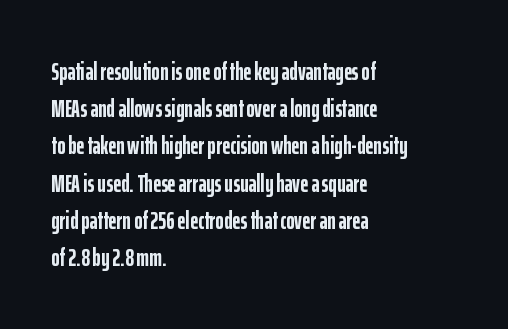
{"italic": "no", "bold": "yes", "underline": "no", "align": "left", "line_spacing": "normal", "line_spacing_ratio": 1.49, "letter_spacing": "normal", "letter_spacing_em": 0.0, "glyph_px": 25}
